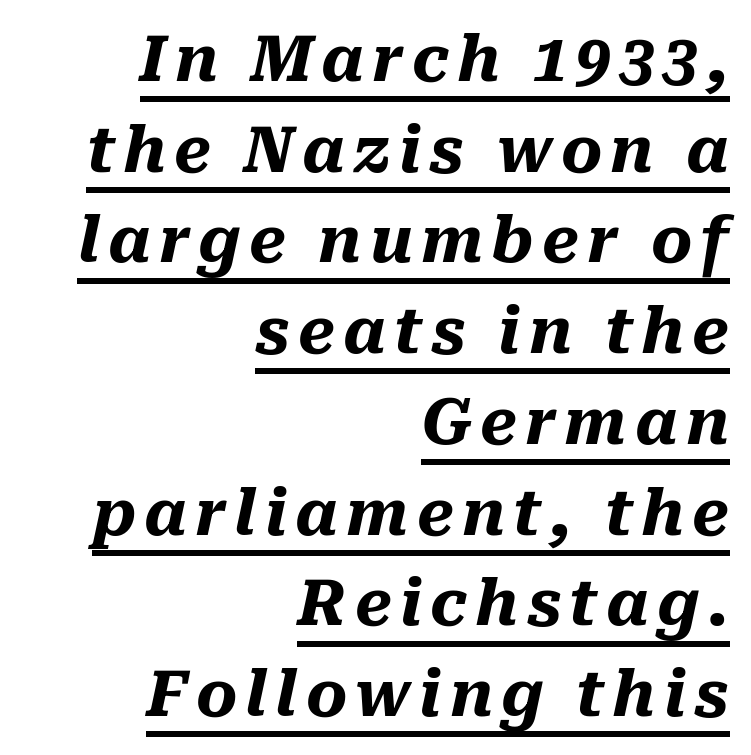
The image shows 63 px heavy type, italic (leaning right); set right-aligned, normal line spacing (1.44x), underlined; medium stroke contrast and a medium x-height.
